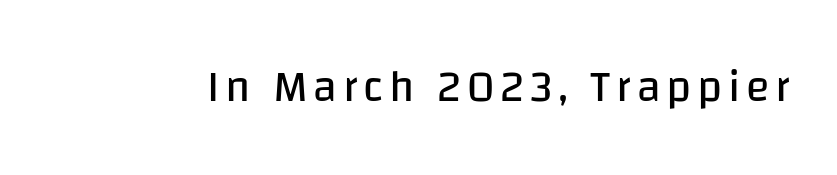
The image shows 44 px regular-weight sans-serif type, upright; set not underlined; low stroke contrast and a large x-height.
